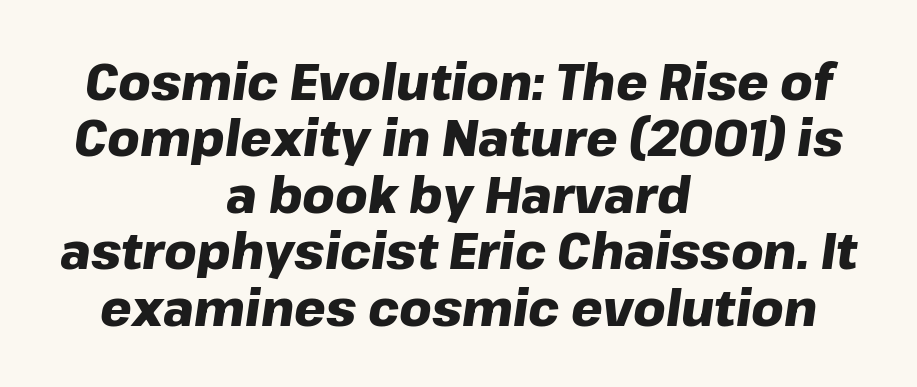
Q: Is the text bold? A: Yes.
Q: Is the text italic (slanted)? A: Yes, it leans right by about 8 degrees.
Q: Is the text underlined? A: No.
Q: How is the paragraph aligned? A: Centered.
Q: Is the spacing between letters normal or unusually wide? A: Normal.
Q: Is the spacing between lines tight, normal or loose? A: Tight.
Q: Width (condensed, normal, or wide)? A: Normal.
Q: Stroke contrast? A: Low.
Q: x-height? A: Medium.
Q: Monospaced? A: No.
